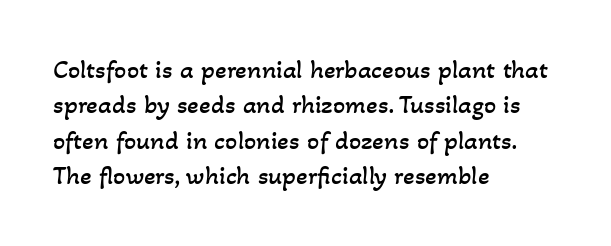
Q: Is the text bold? A: No.
Q: Is the text underlined? A: No.
Q: How is the paragraph aligned? A: Left-aligned.
Q: Is the spacing between letters normal or unusually wide? A: Normal.
Q: Is the spacing between lines tight, normal or loose? A: Normal.
